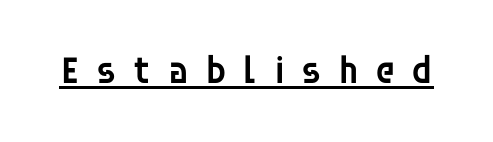
Q: Is the text bold? A: Semi-bold.
Q: Is the text italic (slanted)? A: No, it is upright.
Q: Is the typeface a serif or a sans-serif typeface? A: Sans-serif.
Q: Is the text underlined? A: Yes.
Q: Is the spacing between letters normal or unusually wide? A: Unusually wide.
Q: Width (condensed, normal, or wide)? A: Normal.
Q: Stroke contrast? A: Low.
Q: x-height? A: Large.
Q: Monospaced? A: No.
